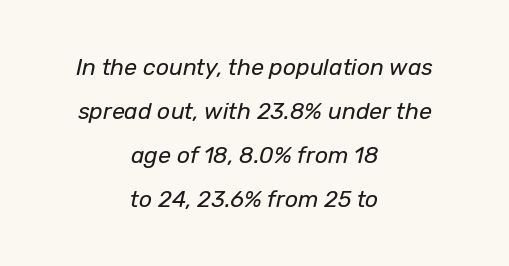
{"italic": "yes", "lean": "right", "slant_degrees": 12, "bold": "no", "underline": "no", "align": "center", "line_spacing": "loose", "line_spacing_ratio": 1.91, "letter_spacing": "normal", "letter_spacing_em": 0.0, "glyph_px": 23}
